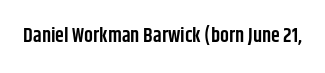
{"italic": "no", "bold": "semi", "underline": "no", "letter_spacing": "normal", "letter_spacing_em": 0.0, "glyph_px": 20}
